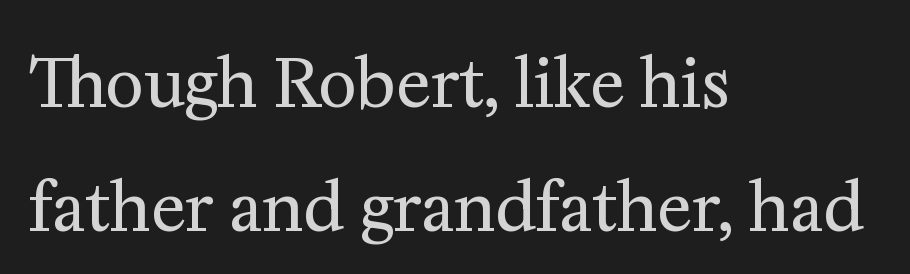
Looks like regular typesetting: each glyph gets only the width it needs. Spacing between characters is what you'd get straight out of the box. Baseline-to-baseline distance is far greater than the letter height. Compared with a typical body face, this is equally light or lighter still.
